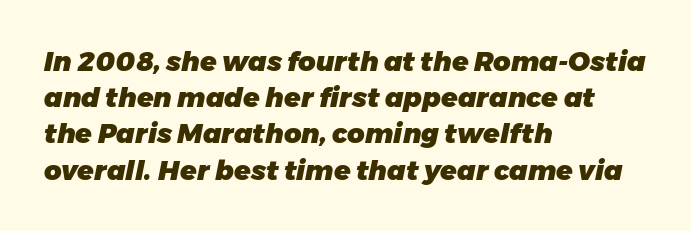
{"italic": "yes", "lean": "right", "slant_degrees": 11, "bold": "yes", "underline": "no", "align": "left", "line_spacing": "normal", "line_spacing_ratio": 1.34, "letter_spacing": "normal", "letter_spacing_em": 0.0, "glyph_px": 27}
